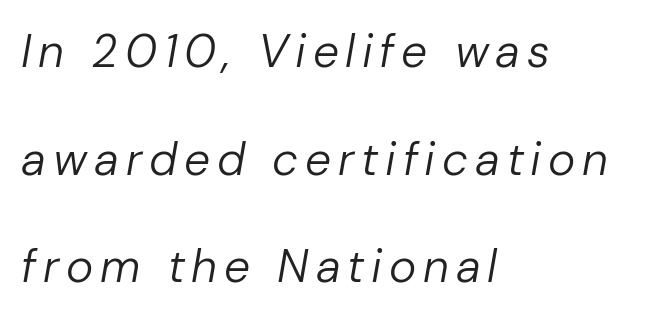
The image shows 46 px regular-weight type, italic (leaning right); set left-aligned, loose line spacing (2.34x), not underlined; low stroke contrast and a medium x-height.
